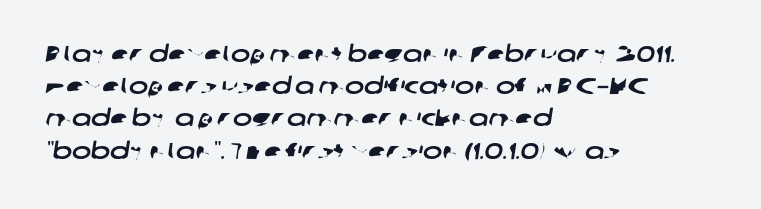
In terms of letterspacing, this is plain default setting. Unmarked baselines from the first word to the last. Every row of glyphs begins at an identical x-position on the left. A normal amount of white space separates one row of letters from the next.
